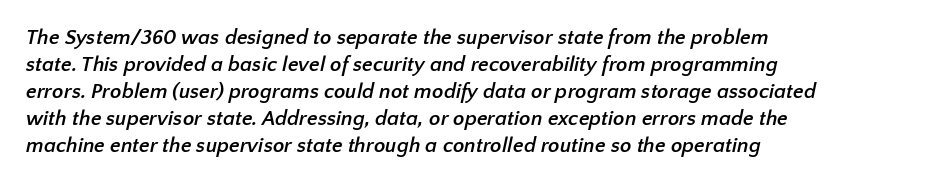
Q: Is the text bold? A: Yes.
Q: Is the text underlined? A: No.
Q: How is the paragraph aligned? A: Left-aligned.
Q: Is the spacing between letters normal or unusually wide? A: Normal.
Q: Is the spacing between lines tight, normal or loose? A: Normal.
